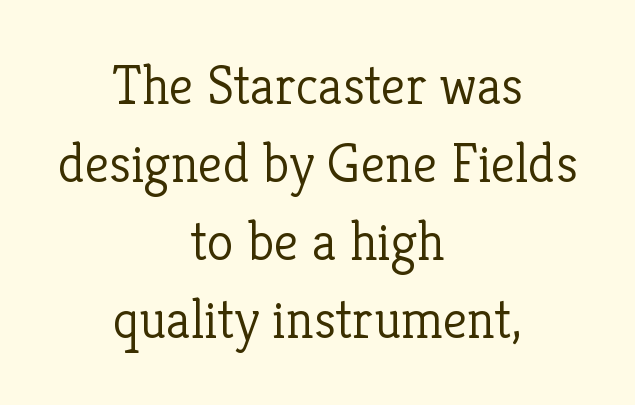
{"serif": "yes", "italic": "no", "bold": "no", "weight": "light", "width": "normal", "stroke_contrast": "low", "x_height": "medium", "monospaced": "no", "underline": "no", "align": "center", "line_spacing": "normal", "line_spacing_ratio": 1.42, "letter_spacing": "normal", "letter_spacing_em": 0.0, "glyph_px": 55}
